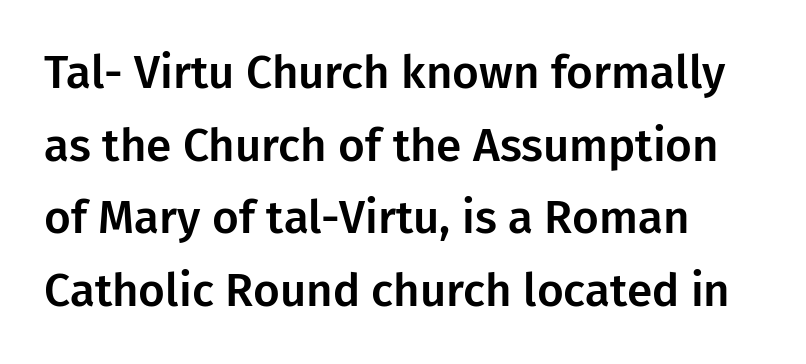
Q: Is the text italic (slanted)? A: No, it is upright.
Q: Is the typeface a serif or a sans-serif typeface? A: Sans-serif.
Q: Is the text underlined? A: No.
Q: How is the paragraph aligned? A: Left-aligned.
Q: Is the spacing between letters normal or unusually wide? A: Normal.
Q: Is the spacing between lines tight, normal or loose? A: Normal.
Q: Width (condensed, normal, or wide)? A: Normal.
Q: Stroke contrast? A: Low.
Q: x-height? A: Medium.
Q: Monospaced? A: No.
